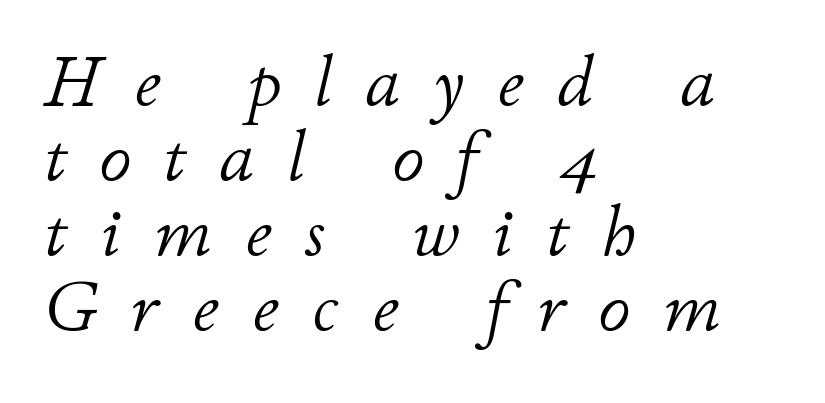
Loose tracking; the words dissolve into strings of separated letters. Leading: reduced. Has an underline been added? It has not. A student would call this left alignment; a typographer would say flush left, rag right.
